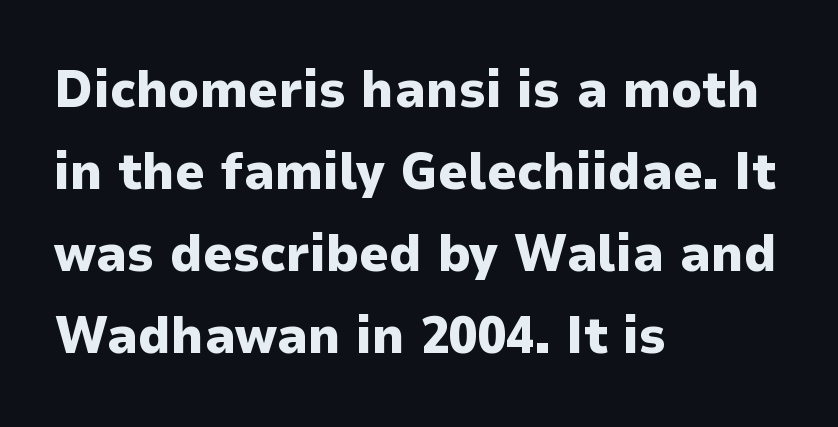
The image shows 52 px heavy sans-serif type, upright; set left-aligned, normal line spacing (1.58x), normal letter spacing, not underlined; low stroke contrast and a medium x-height.
